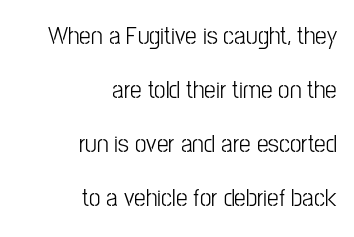
Q: Is the text bold? A: No.
Q: Is the text italic (slanted)? A: No, it is upright.
Q: Is the text underlined? A: No.
Q: How is the paragraph aligned? A: Right-aligned.
Q: Is the spacing between letters normal or unusually wide? A: Normal.
Q: Is the spacing between lines tight, normal or loose? A: Loose.
